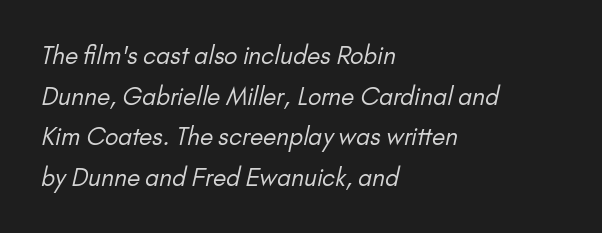
The image shows 24 px text type; set left-aligned, normal line spacing (1.69x), normal letter spacing, not underlined.
